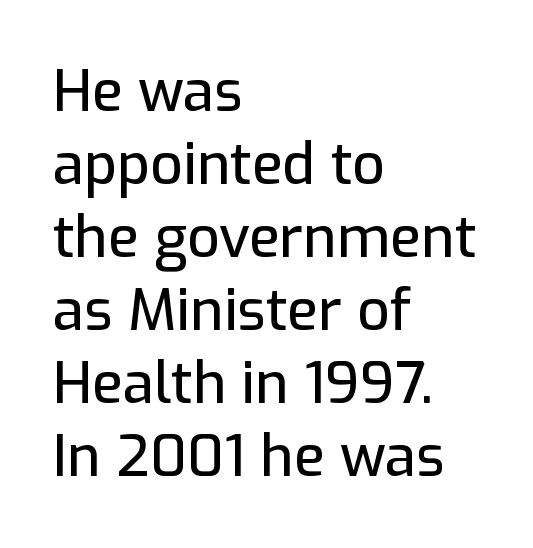
The image shows 57 px sans-serif type, upright; set left-aligned, normal line spacing (1.28x), normal letter spacing, not underlined; low stroke contrast and a medium x-height.
